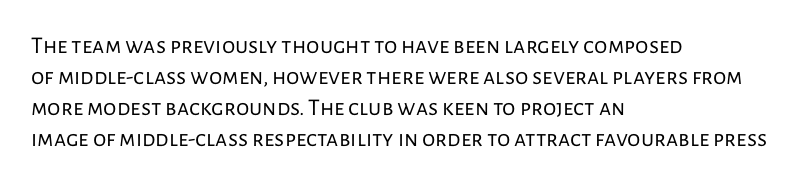
These lines keep a tight, regular rhythm from letter to letter. Notice how descenders clear the ascenders below comfortably — that's standard leading. These lines were composed using upright roman letters. One-word summary of the alignment: left. Nobody drew a line under any word here. The typesetting does not lean heavy: it is not bold.
